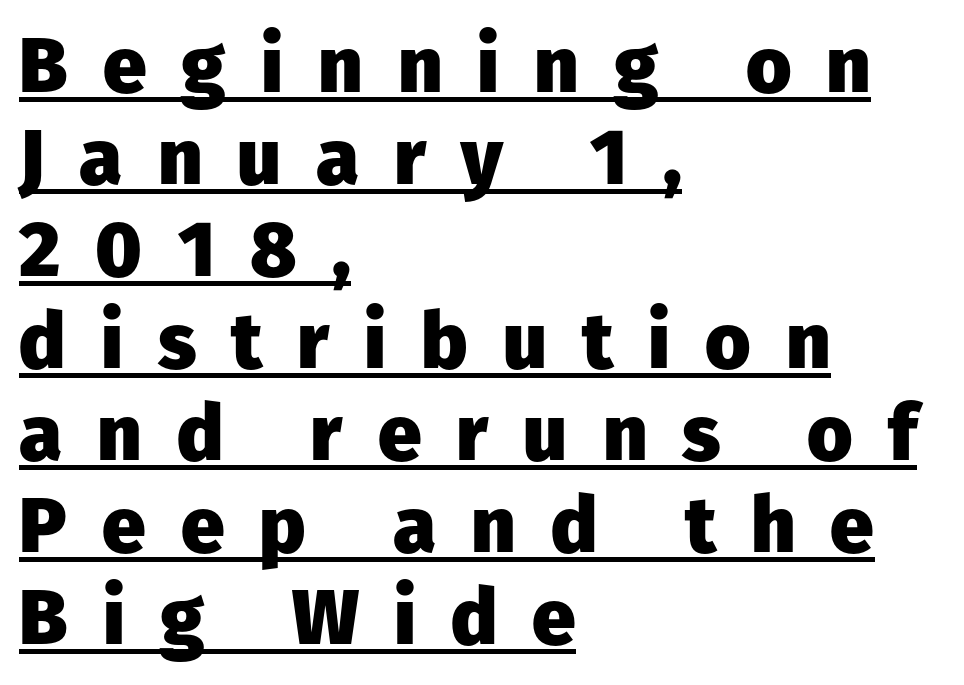
{"serif": "no", "italic": "no", "bold": "yes", "weight": "heavy", "width": "normal", "stroke_contrast": "low", "x_height": "medium", "monospaced": "no", "underline": "yes", "align": "left", "line_spacing_ratio": 1.18, "letter_spacing": "wide", "letter_spacing_em": 0.45, "glyph_px": 78}
